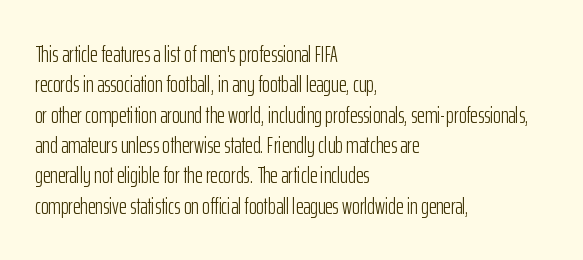
{"italic": "no", "bold": "no", "underline": "no", "align": "left", "line_spacing": "normal", "line_spacing_ratio": 1.32, "letter_spacing": "normal", "letter_spacing_em": 0.0, "glyph_px": 23}
